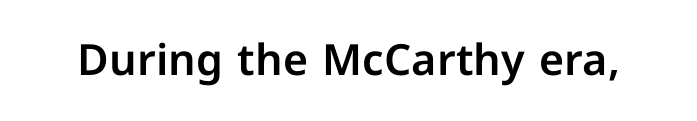
Plain, unruled lines of type. The font's upright variant was chosen for this text. I'd call this a sans setting — the letters go barefoot. Varying glyph widths throughout — classic text-font behaviour. How are the letters spaced? Ordinarily, with no added tracking.
